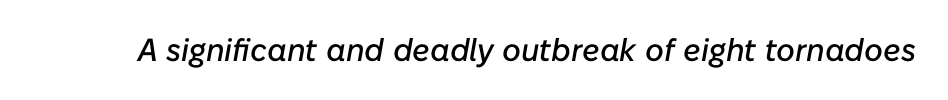
Q: Is the text italic (slanted)? A: Yes, it leans right by about 10 degrees.
Q: Is the text underlined? A: No.
Q: Is the spacing between letters normal or unusually wide? A: Normal.
Q: Width (condensed, normal, or wide)? A: Normal.
Q: Stroke contrast? A: Low.
Q: x-height? A: Medium.
Q: Monospaced? A: No.
